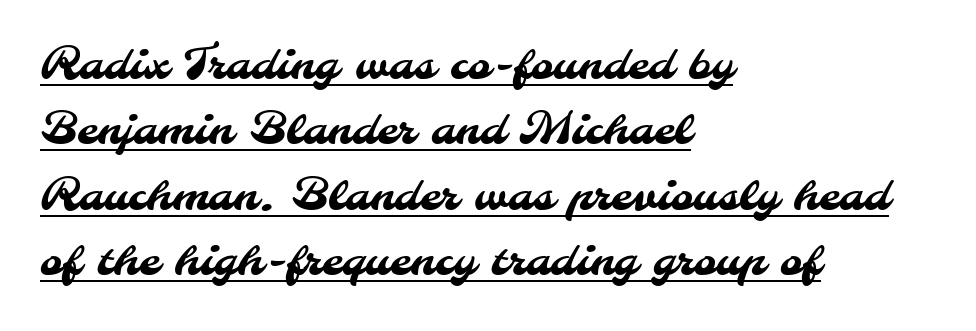
Q: Is the typeface a serif or a sans-serif typeface? A: Sans-serif.
Q: Is the text underlined? A: Yes.
Q: How is the paragraph aligned? A: Left-aligned.
Q: Is the spacing between letters normal or unusually wide? A: Normal.
Q: Is the spacing between lines tight, normal or loose? A: Normal.
Q: Width (condensed, normal, or wide)? A: Normal.
Q: Stroke contrast? A: Medium.
Q: x-height? A: Small.
Q: Monospaced? A: No.
